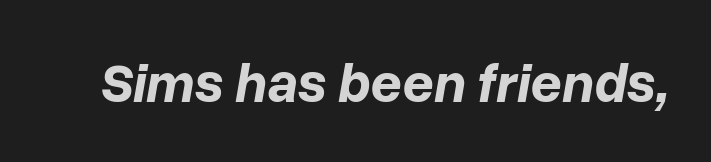
Q: Is the text bold? A: Yes.
Q: Is the text italic (slanted)? A: Yes, it leans right by about 10 degrees.
Q: Is the text underlined? A: No.
Q: Is the spacing between letters normal or unusually wide? A: Normal.
Q: Width (condensed, normal, or wide)? A: Normal.
Q: Stroke contrast? A: Low.
Q: x-height? A: Medium.
Q: Monospaced? A: No.
